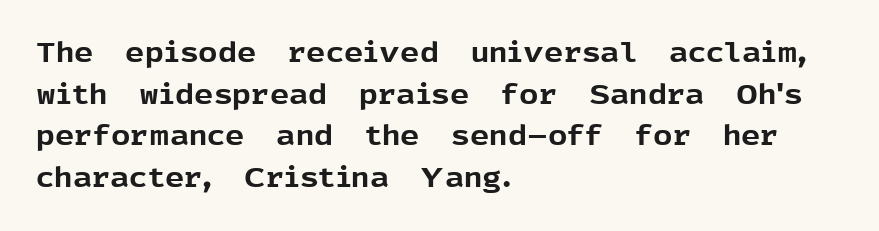
The image shows 27 px bold type, upright; set left-aligned, normal line spacing (1.54x), normal letter spacing, not underlined.
